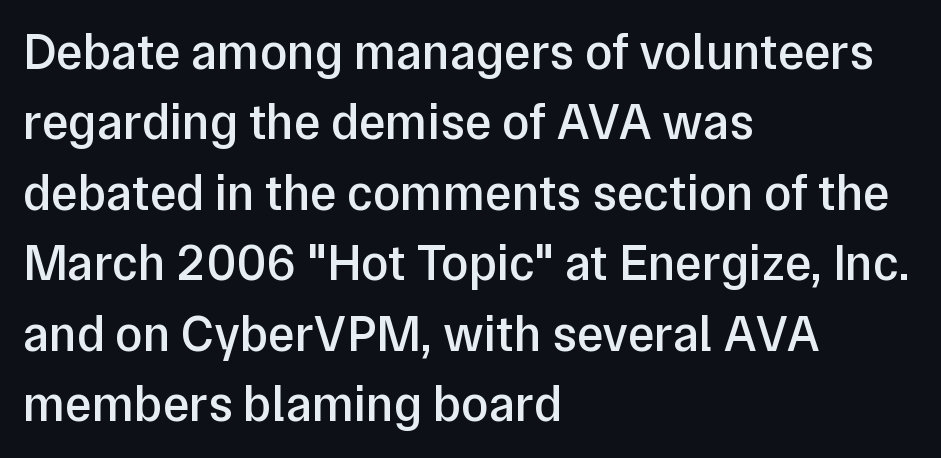
The image shows 50 px semibold sans-serif type, upright; set left-aligned, normal line spacing (1.41x), normal letter spacing, not underlined; low stroke contrast and a medium x-height.
